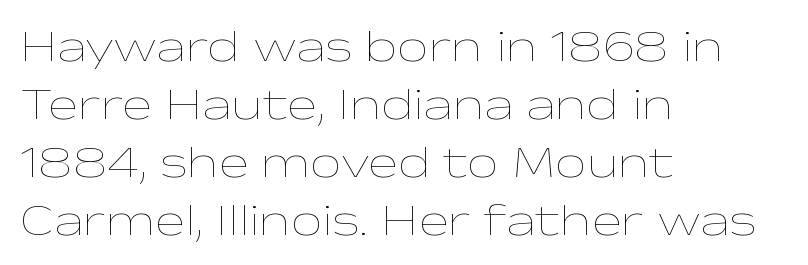
Q: Is the text bold? A: No.
Q: Is the text italic (slanted)? A: No, it is upright.
Q: Is the text underlined? A: No.
Q: How is the paragraph aligned? A: Left-aligned.
Q: Is the spacing between letters normal or unusually wide? A: Normal.
Q: Is the spacing between lines tight, normal or loose? A: Normal.
Q: Width (condensed, normal, or wide)? A: Wide.
Q: Stroke contrast? A: Low.
Q: x-height? A: Medium.
Q: Monospaced? A: No.
